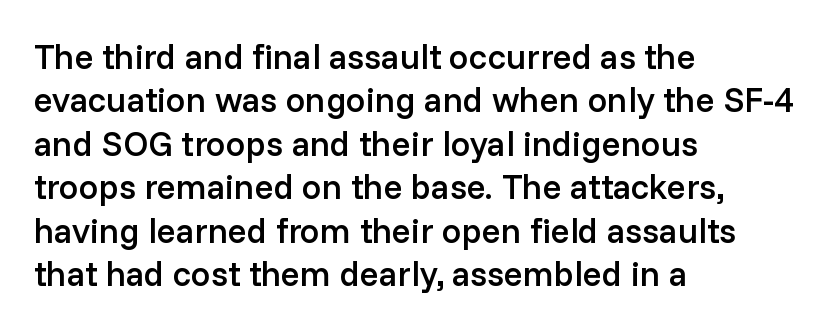
Q: Is the text bold? A: Semi-bold.
Q: Is the text italic (slanted)? A: No, it is upright.
Q: Is the typeface a serif or a sans-serif typeface? A: Sans-serif.
Q: Is the text underlined? A: No.
Q: How is the paragraph aligned? A: Left-aligned.
Q: Is the spacing between letters normal or unusually wide? A: Normal.
Q: Width (condensed, normal, or wide)? A: Normal.
Q: Stroke contrast? A: Low.
Q: x-height? A: Medium.
Q: Monospaced? A: No.
